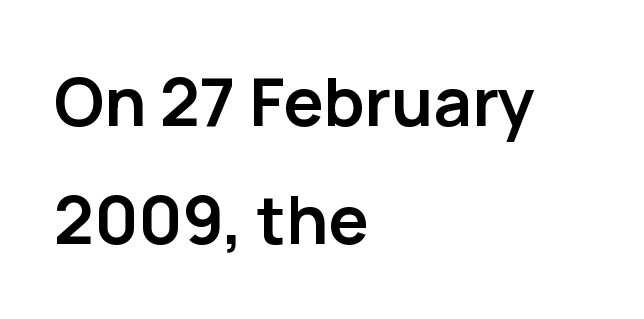
{"serif": "no", "italic": "no", "bold": "yes", "weight": "semibold", "width": "normal", "stroke_contrast": "low", "x_height": "medium", "monospaced": "no", "underline": "no", "align": "left", "line_spacing_ratio": 1.76, "letter_spacing": "normal", "letter_spacing_em": 0.0, "glyph_px": 67}
